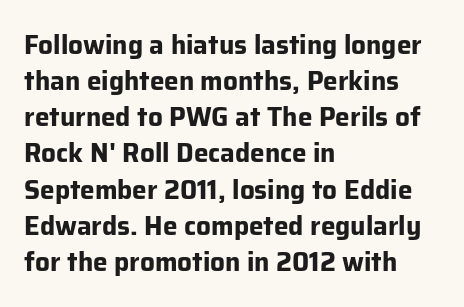
{"italic": "no", "bold": "yes", "underline": "no", "align": "left", "line_spacing": "normal", "line_spacing_ratio": 1.39, "letter_spacing": "normal", "letter_spacing_em": 0.0, "glyph_px": 26}
